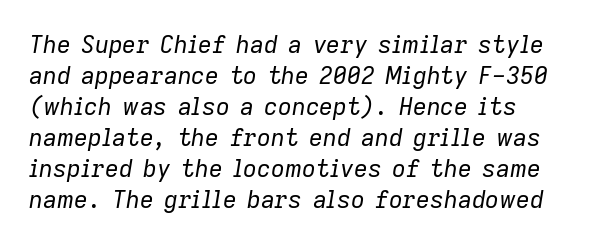
Words appear dense and cohesive because spacing is normal. Each new line begins a customary step beneath the previous one. Only glyphs here, with clear space below each row. The passage shown leans; its letterforms are oblique.
